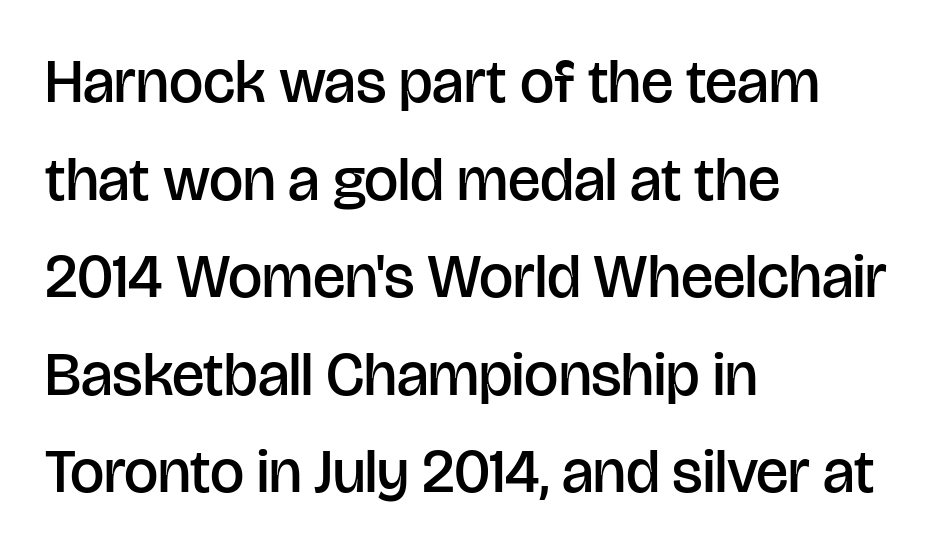
Q: Is the text bold? A: Semi-bold.
Q: Is the text italic (slanted)? A: No, it is upright.
Q: Is the typeface a serif or a sans-serif typeface? A: Sans-serif.
Q: Is the text underlined? A: No.
Q: How is the paragraph aligned? A: Left-aligned.
Q: Is the spacing between letters normal or unusually wide? A: Normal.
Q: Is the spacing between lines tight, normal or loose? A: Normal.
Q: Width (condensed, normal, or wide)? A: Normal.
Q: Stroke contrast? A: Low.
Q: x-height? A: Large.
Q: Monospaced? A: No.
